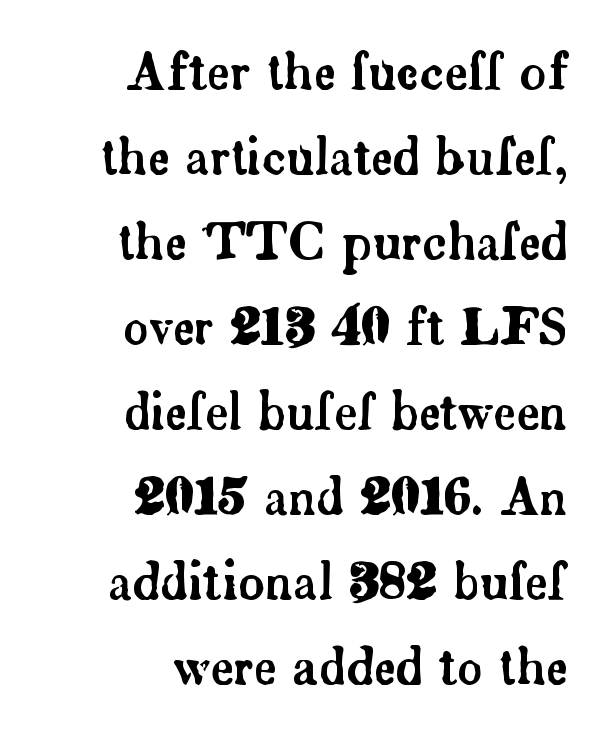
Q: Is the text italic (slanted)? A: No, it is upright.
Q: Is the typeface a serif or a sans-serif typeface? A: Serif.
Q: Is the text underlined? A: No.
Q: How is the paragraph aligned? A: Right-aligned.
Q: Is the spacing between letters normal or unusually wide? A: Normal.
Q: Is the spacing between lines tight, normal or loose? A: Normal.
Q: Width (condensed, normal, or wide)? A: Normal.
Q: Stroke contrast? A: Low.
Q: x-height? A: Small.
Q: Monospaced? A: No.
